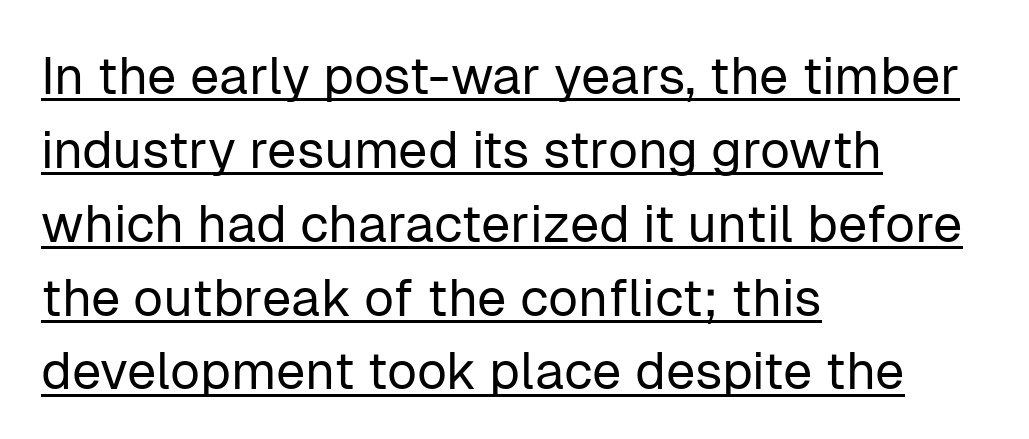
The image shows 52 px regular-weight sans-serif type, upright; set left-aligned, normal line spacing (1.42x), normal letter spacing, underlined; low stroke contrast and a medium x-height.
